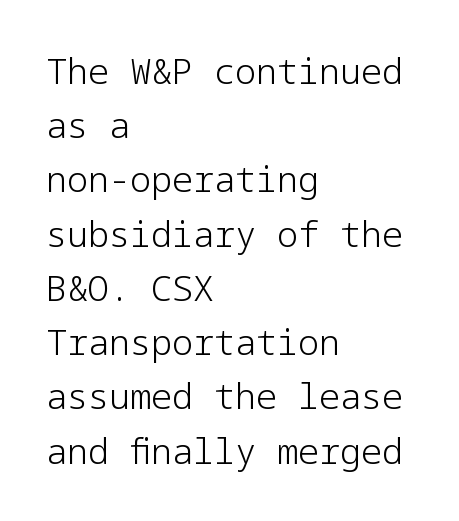
The image shows 35 px light sans-serif type, upright; set left-aligned, normal line spacing (1.55x), normal letter spacing, not underlined; low stroke contrast and a medium x-height.
